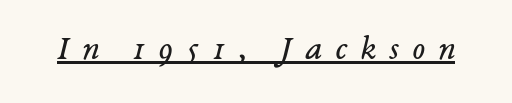
The image shows 34 px regular-weight serif type, italic (leaning right); set unusually wide letter spacing (+0.38 em), underlined; low stroke contrast and a medium x-height.
